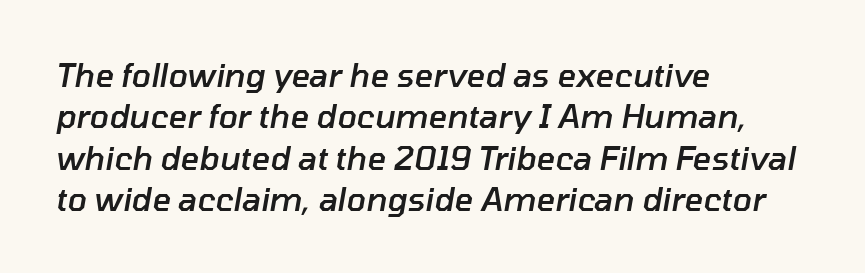
The glyphs have the mass of a demibold cut, below bold. The string is rendered with underlining switched off. These lines were composed using italics. You could not count columns in this text — the font is proportionally spaced. Summary of vertical rhythm: regular, with standard interline spacing.
